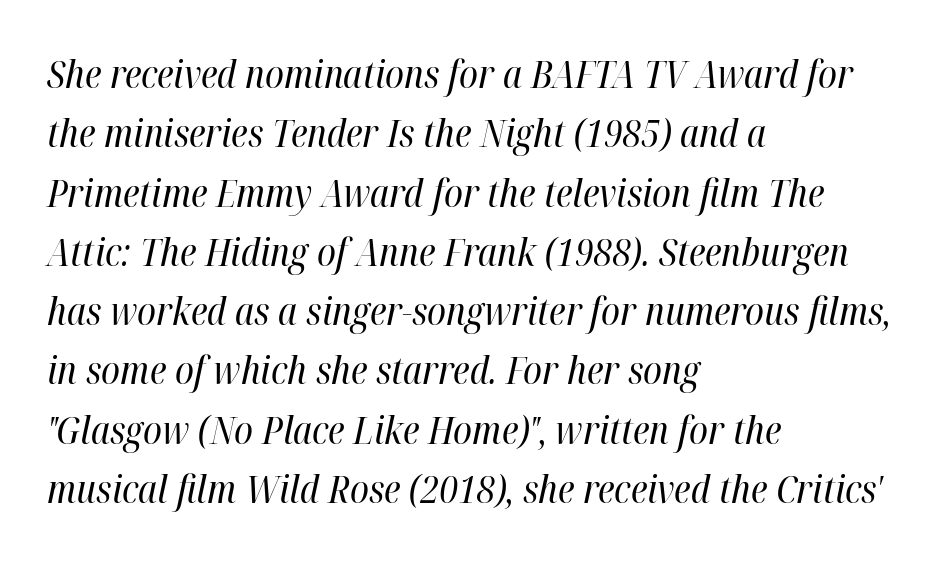
The image shows 38 px regular-weight, condensed type, italic (leaning right); set left-aligned, normal line spacing (1.56x), normal letter spacing, not underlined; high stroke contrast and a medium x-height.
